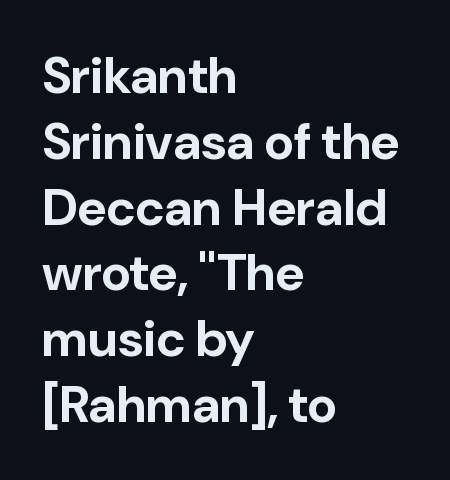
The image shows 51 px bold sans-serif type, upright; set left-aligned, normal line spacing (1.29x), normal letter spacing, not underlined; low stroke contrast and a medium x-height.
